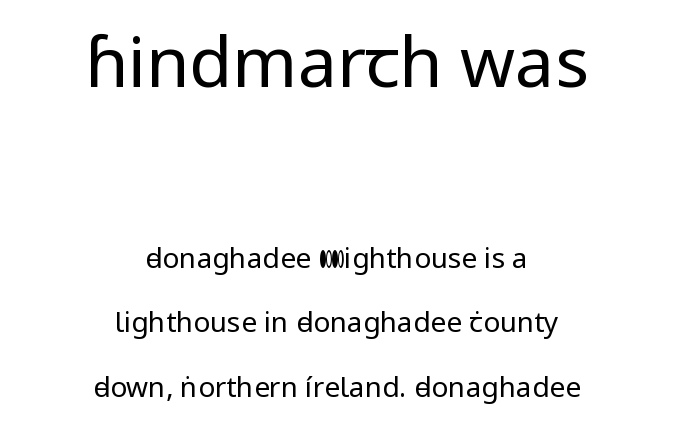
The typeface chosen for these lines omits serifs. Which margin do the lines hug? Neither — every line sits in the middle. In terms of leading, this rendering errs on the spacious side. The cut favours lightness, reaching ordinary text weight at its darkest. Does the bottom block carry the larger type? No, the top block does.
